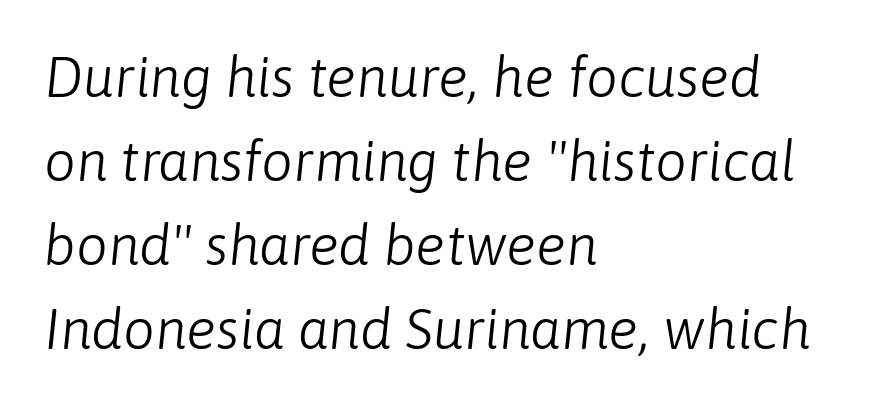
The image shows 56 px light type, italic (leaning right); set left-aligned, normal line spacing (1.5x), normal letter spacing, not underlined; low stroke contrast and a medium x-height.
